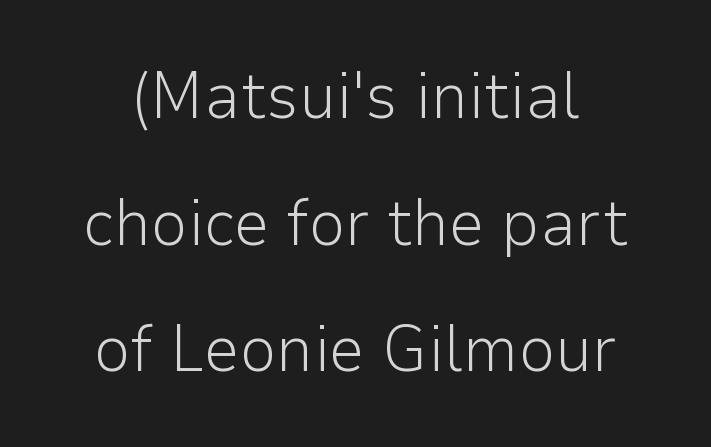
The image shows 65 px light sans-serif type, upright; set loose line spacing (1.95x), normal letter spacing, not underlined; low stroke contrast and a medium x-height.
